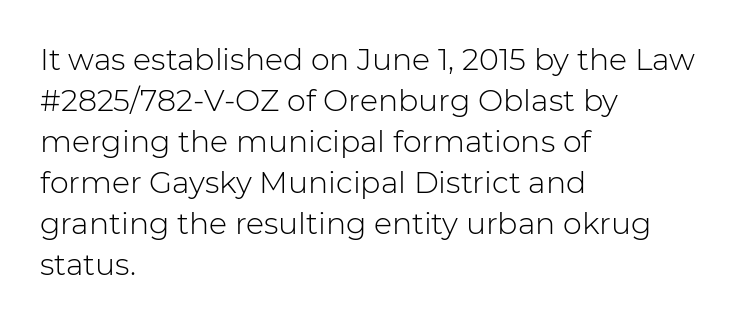
Q: Is the text bold? A: No.
Q: Is the text italic (slanted)? A: No, it is upright.
Q: Is the typeface a serif or a sans-serif typeface? A: Sans-serif.
Q: Is the text underlined? A: No.
Q: How is the paragraph aligned? A: Left-aligned.
Q: Is the spacing between letters normal or unusually wide? A: Normal.
Q: Is the spacing between lines tight, normal or loose? A: Normal.
Q: Width (condensed, normal, or wide)? A: Normal.
Q: Stroke contrast? A: Low.
Q: x-height? A: Medium.
Q: Monospaced? A: No.
